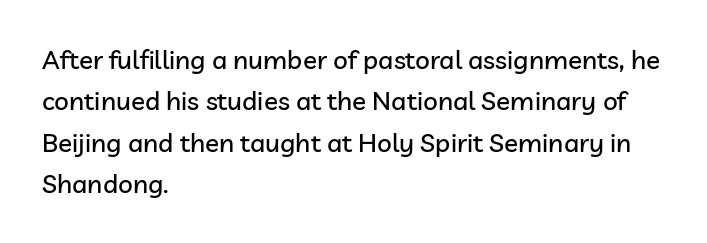
Honestly, there is no underline to notice here at all. Nothing unusual about the tracking: characters are spaced as the font intends. These lines stack with their left ends in a neat column. Posture: vertical. Normally led — the rows are evenly, conventionally spaced.
